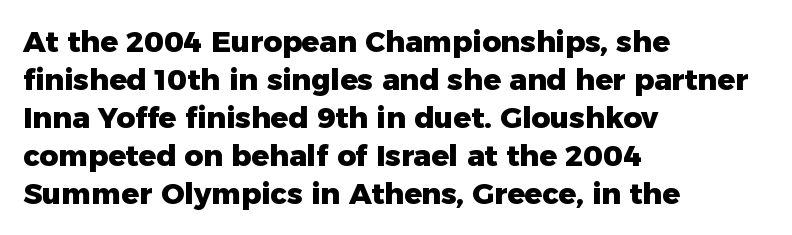
The image shows 29 px heavy sans-serif type, upright; set left-aligned, normal line spacing (1.31x), normal letter spacing, not underlined; low stroke contrast and a medium x-height.
